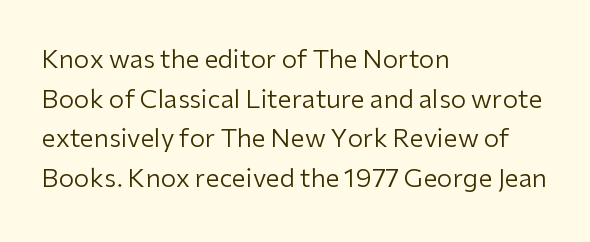
The image shows 25 px text type, upright; set left-aligned, normal line spacing (1.59x), normal letter spacing, not underlined.
